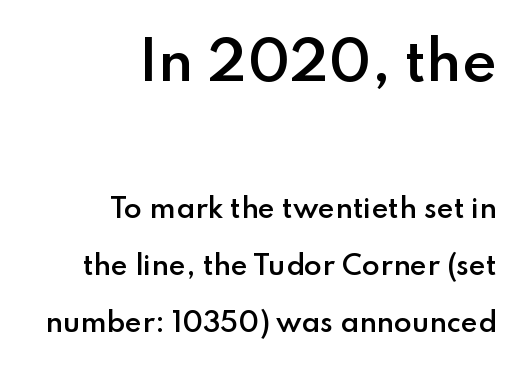
Q: Is the text bold? A: Semi-bold.
Q: Is the text italic (slanted)? A: No, it is upright.
Q: Is the typeface a serif or a sans-serif typeface? A: Sans-serif.
Q: Is the text underlined? A: No.
Q: How is the paragraph aligned? A: Right-aligned.
Q: Is the spacing between letters normal or unusually wide? A: Normal.
Q: Is the spacing between lines tight, normal or loose? A: Loose.
Q: Which block of text is set in a larger size, the first (top) or the second (bottom)? A: The first (top) one.
Q: Width (condensed, normal, or wide)? A: Normal.
Q: Stroke contrast? A: Low.
Q: x-height? A: Small.
Q: Monospaced? A: No.
